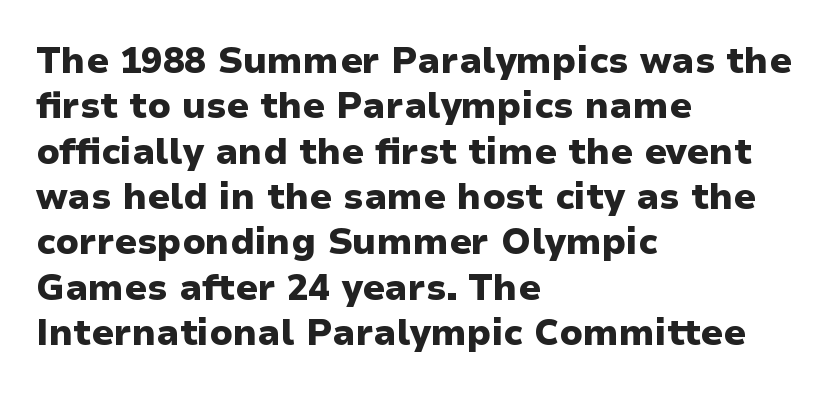
The image shows 36 px heavy sans-serif type, upright; set left-aligned, normal line spacing (1.26x), normal letter spacing, not underlined; low stroke contrast and a medium x-height.
